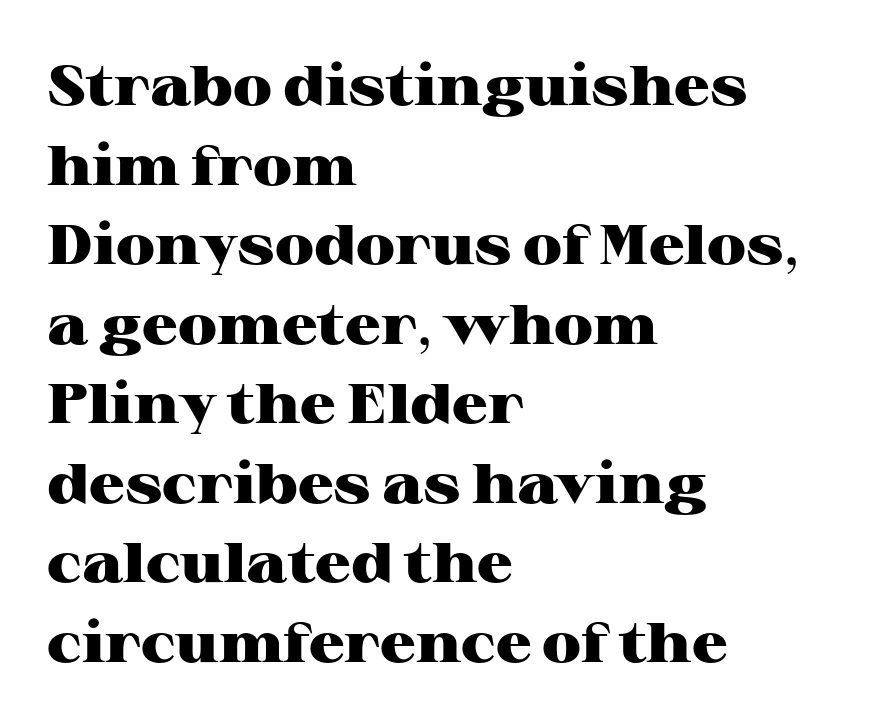
Short and long lines alike share a common starting point at left. The line texture is even and compact thanks to regular tracking. The passage shown is typed in a proportional face where columns would drift. Serifs: yes, visible at the terminals of the letterforms. Tall strokes in this sample are plumb rather than angled.
